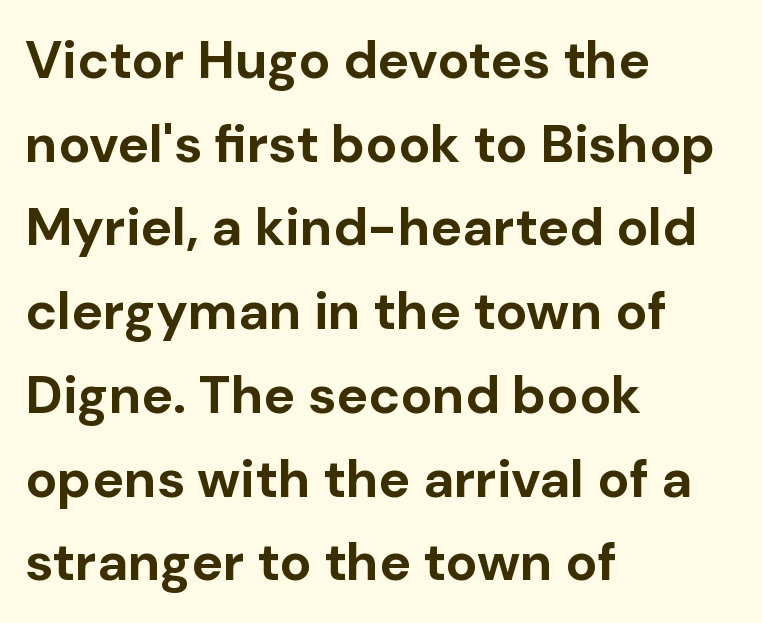
Q: Is the text bold? A: Yes.
Q: Is the text italic (slanted)? A: No, it is upright.
Q: Is the typeface a serif or a sans-serif typeface? A: Sans-serif.
Q: Is the text underlined? A: No.
Q: How is the paragraph aligned? A: Left-aligned.
Q: Is the spacing between letters normal or unusually wide? A: Normal.
Q: Is the spacing between lines tight, normal or loose? A: Normal.
Q: Width (condensed, normal, or wide)? A: Normal.
Q: Stroke contrast? A: Low.
Q: x-height? A: Medium.
Q: Monospaced? A: No.
